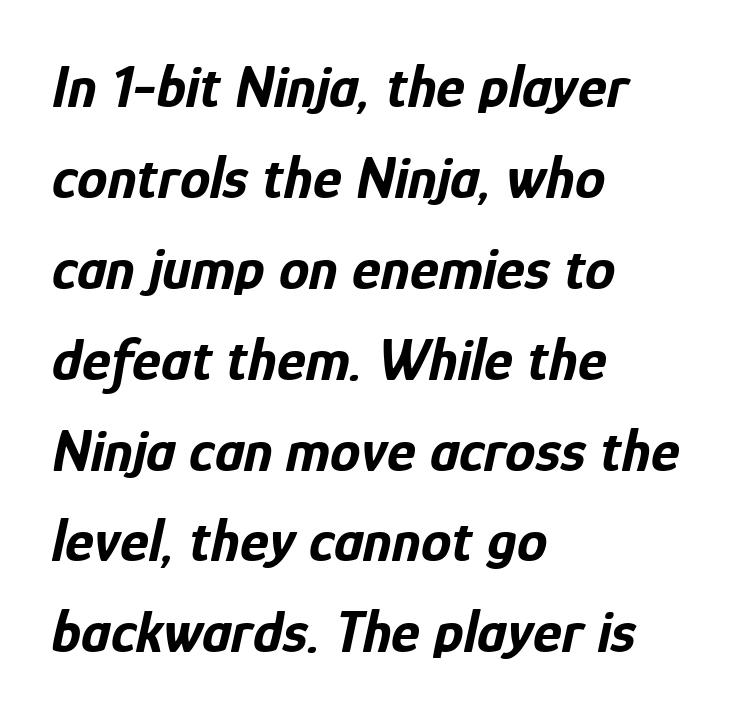
Q: Is the text bold? A: Yes.
Q: Is the text italic (slanted)? A: Yes, it leans right by about 12 degrees.
Q: Is the text underlined? A: No.
Q: How is the paragraph aligned? A: Left-aligned.
Q: Is the spacing between letters normal or unusually wide? A: Normal.
Q: Is the spacing between lines tight, normal or loose? A: Normal.
Q: Width (condensed, normal, or wide)? A: Condensed.
Q: Stroke contrast? A: Low.
Q: x-height? A: Medium.
Q: Monospaced? A: No.
